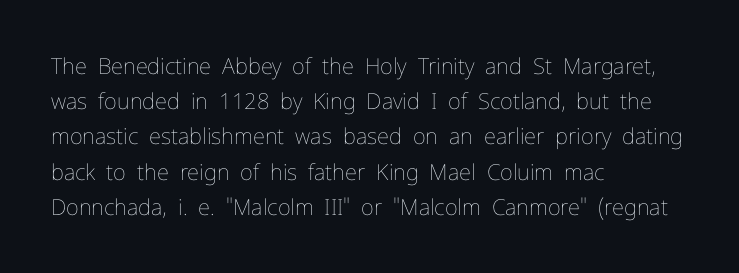
A quiet, ordinary-to-light weight characterises the typeface. Default kerning and tracking; the words read as compact shapes. These lines stack with their left ends in a neat column. The leading is moderate, giving the passage an even texture.
